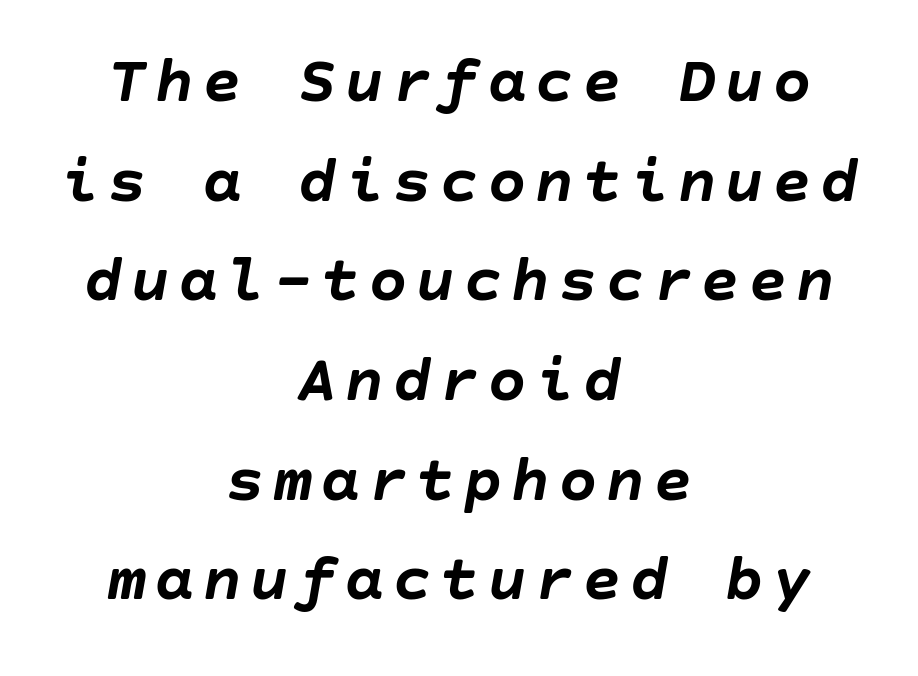
Leading: standard. The baseline area is clear. In terms of posture, this sample is oblique. Emphasis by weight is at full strength: bold. The compositor balanced each line on the midline.
